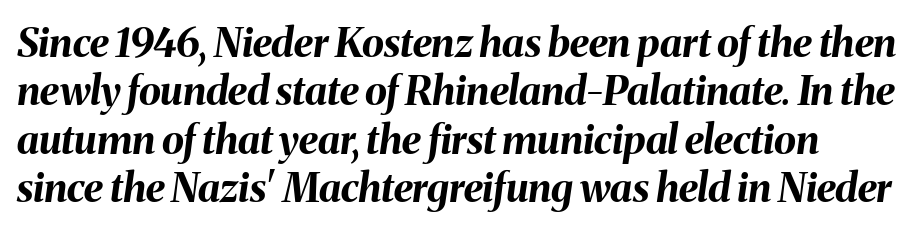
The image shows 40 px bold type, italic (leaning right); set line spacing 1.21x, normal letter spacing, not underlined; medium stroke contrast and a medium x-height.
